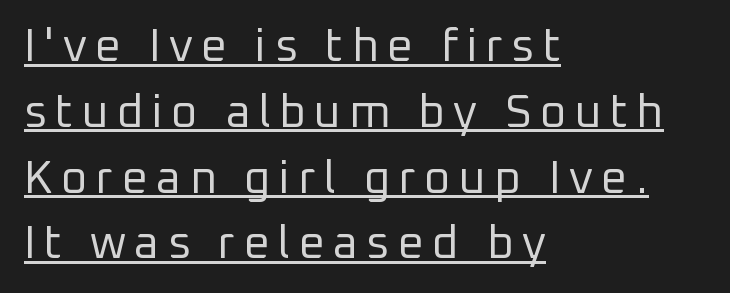
Are there feet on the stems? There aren't — it's a sans. No letter is thick-stroked: the sample isn't bold. Do the letters lean? They stand straight. Has an underline been added? It has. The passage is arranged the way most books set body copy — flush left.
